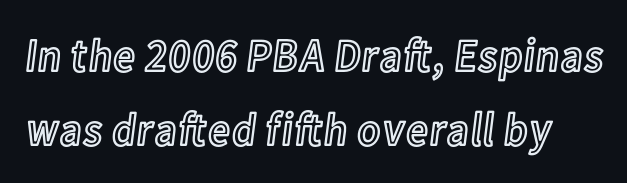
Character widths vary here, with narrow letters taking less room than wide ones. The lines sit at an ordinary, default distance from one another. The space directly below the letters is spotless.
